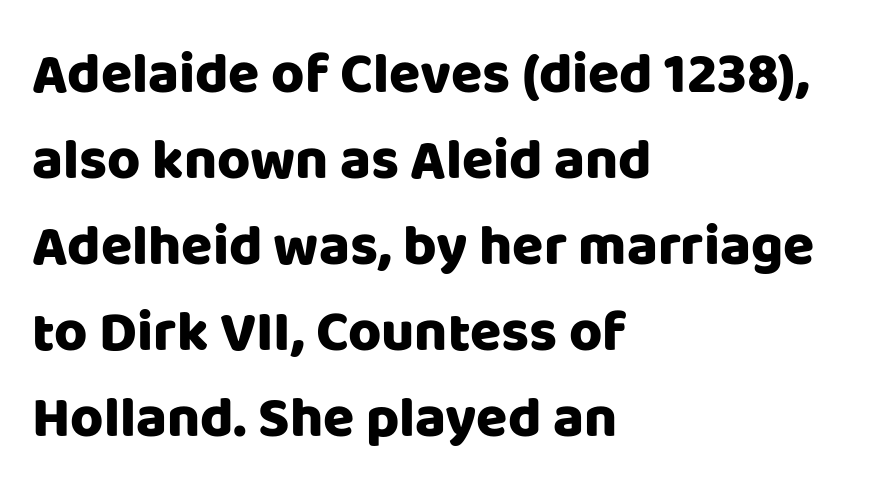
{"serif": "no", "italic": "no", "width": "normal", "stroke_contrast": "low", "x_height": "large", "monospaced": "no", "underline": "no", "align": "left", "line_spacing": "normal", "line_spacing_ratio": 1.51, "letter_spacing": "normal", "letter_spacing_em": 0.0, "glyph_px": 57}
